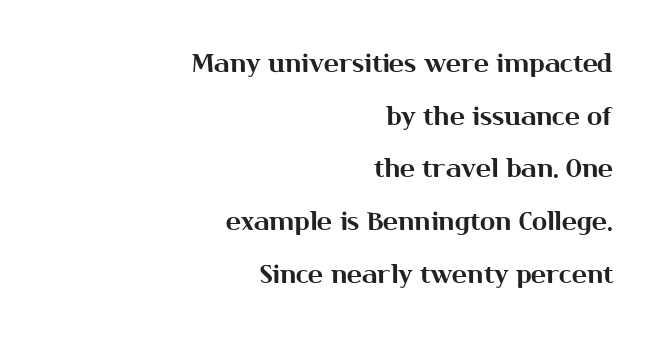
Q: Is the text italic (slanted)? A: No, it is upright.
Q: Is the text underlined? A: No.
Q: How is the paragraph aligned? A: Right-aligned.
Q: Is the spacing between letters normal or unusually wide? A: Normal.
Q: Is the spacing between lines tight, normal or loose? A: Loose.
